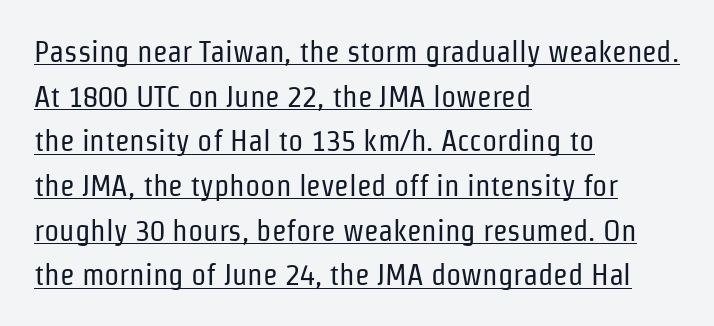
Q: Is the text bold? A: No.
Q: Is the text italic (slanted)? A: No, it is upright.
Q: Is the typeface a serif or a sans-serif typeface? A: Sans-serif.
Q: Is the text underlined? A: Yes.
Q: How is the paragraph aligned? A: Left-aligned.
Q: Is the spacing between letters normal or unusually wide? A: Normal.
Q: Is the spacing between lines tight, normal or loose? A: Normal.
Q: Width (condensed, normal, or wide)? A: Condensed.
Q: Stroke contrast? A: Low.
Q: x-height? A: Medium.
Q: Monospaced? A: No.
